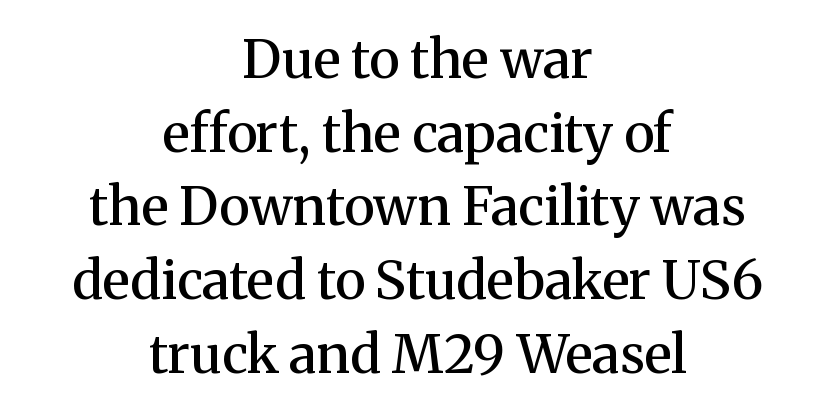
The rows are spaced the way most documents space them. A typesetter would call this proportional, since set widths differ per character. Font category for this specimen: serif. Lines of text with bare space underneath. Here the glyphs are tracked normally, forming tight word shapes. The strokes are fattened partway — semibold, not bold.
